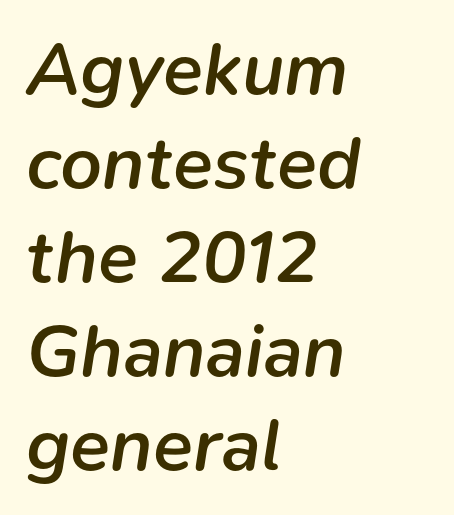
One glance says typical: line gaps are just what's usual. The letters advance in unequal steps, a hallmark of proportional type. Alignment: flush left. This sample uses plain, unmodified letter spacing. Bold? Not quite — semibold, heavier than regular but stopping short.
